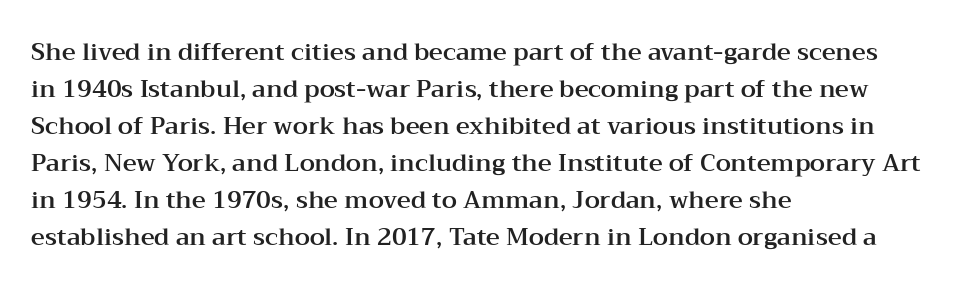
The image shows 24 px text type, upright; set left-aligned, normal line spacing (1.54x), normal letter spacing, not underlined.
